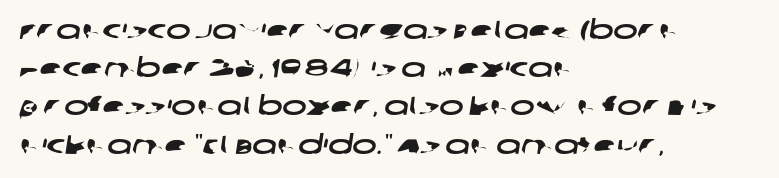
{"underline": "no", "align": "left", "line_spacing": "normal", "line_spacing_ratio": 1.47, "letter_spacing": "normal", "letter_spacing_em": 0.0, "glyph_px": 26}
